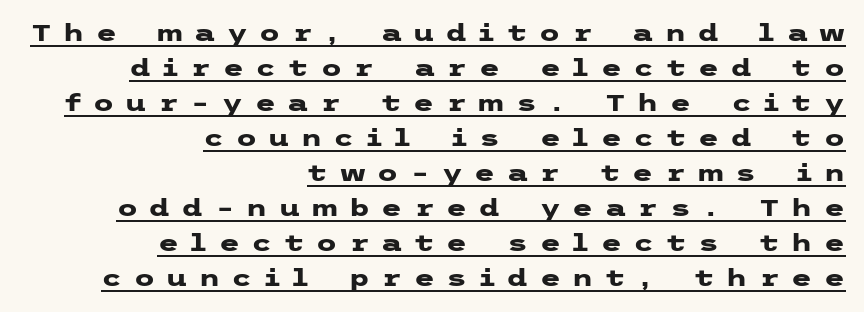
Caption: bold face, heavy strokes. Right-aligned paragraph, ragged on the left. The letters are spread apart with noticeably loose tracking. Notice how the stems are strictly vertical — no italics here. Check the space under the baseline: a stroke is drawn there.
